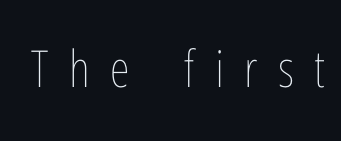
The tracking jumps out immediately: characters are airy and widely separated. Each letter keeps its own natural width here, so spacing adapts to shape. Weight class: somewhere from thin through regular. Only glyphs here, with clear space below each row. Is there any slant? The stems are plumb.
